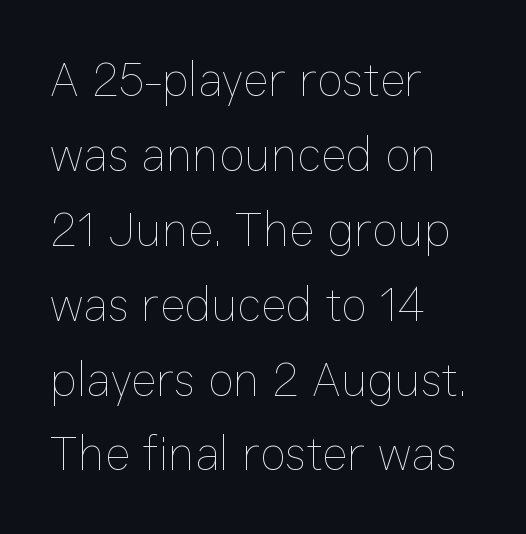
The image shows 48 px thin type, upright; set left-aligned, normal line spacing (1.56x), normal letter spacing, not underlined; low stroke contrast and a medium x-height.
